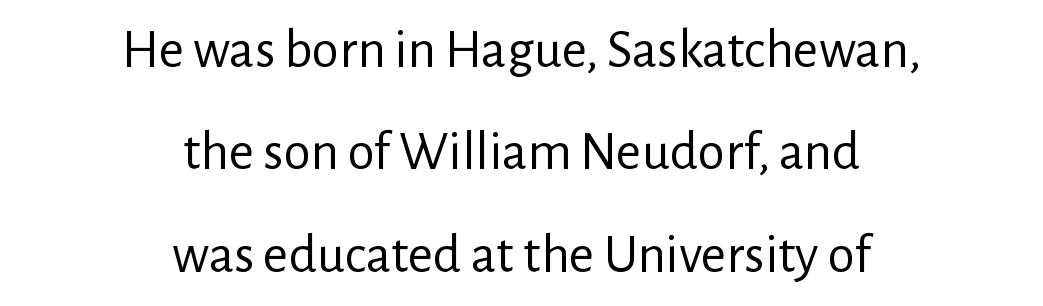
Q: Is the text bold? A: No.
Q: Is the text italic (slanted)? A: No, it is upright.
Q: Is the typeface a serif or a sans-serif typeface? A: Sans-serif.
Q: Is the text underlined? A: No.
Q: How is the paragraph aligned? A: Centered.
Q: Is the spacing between letters normal or unusually wide? A: Normal.
Q: Width (condensed, normal, or wide)? A: Normal.
Q: Stroke contrast? A: Low.
Q: x-height? A: Medium.
Q: Monospaced? A: No.
